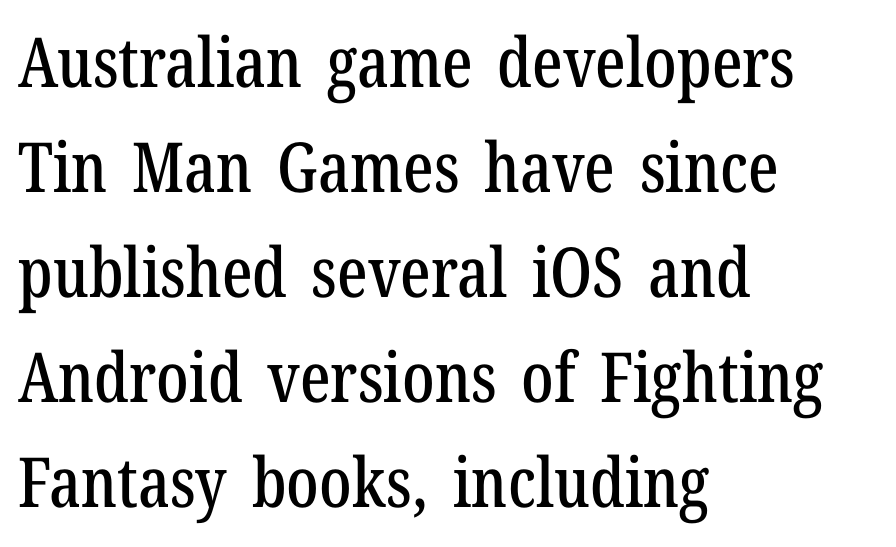
Q: Is the text italic (slanted)? A: No, it is upright.
Q: Is the typeface a serif or a sans-serif typeface? A: Serif.
Q: Is the text underlined? A: No.
Q: How is the paragraph aligned? A: Left-aligned.
Q: Is the spacing between letters normal or unusually wide? A: Normal.
Q: Is the spacing between lines tight, normal or loose? A: Normal.
Q: Width (condensed, normal, or wide)? A: Condensed.
Q: Stroke contrast? A: Low.
Q: x-height? A: Medium.
Q: Monospaced? A: No.
